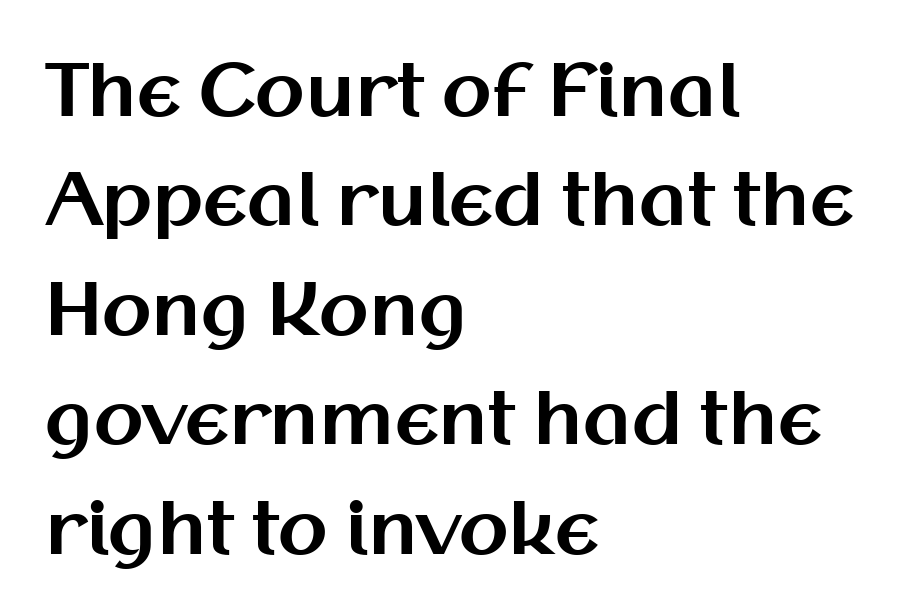
The image shows 72 px bold sans-serif type, upright; set left-aligned, normal line spacing (1.52x), normal letter spacing, not underlined; medium stroke contrast and a medium x-height.
